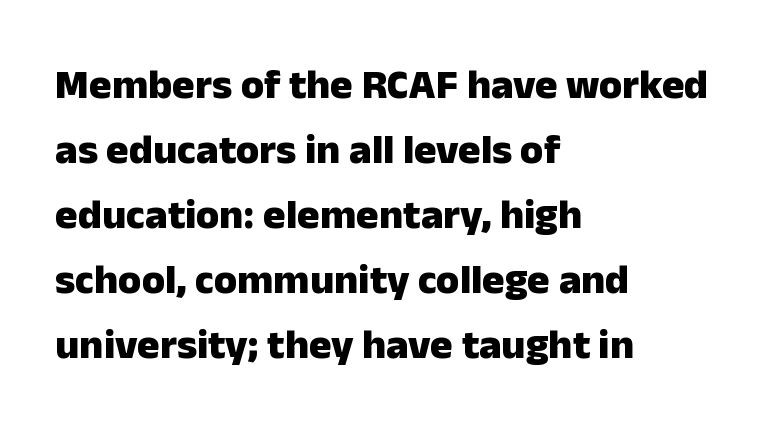
Q: Is the text bold? A: Yes.
Q: Is the text italic (slanted)? A: No, it is upright.
Q: Is the typeface a serif or a sans-serif typeface? A: Sans-serif.
Q: Is the text underlined? A: No.
Q: How is the paragraph aligned? A: Left-aligned.
Q: Is the spacing between letters normal or unusually wide? A: Normal.
Q: Is the spacing between lines tight, normal or loose? A: Normal.
Q: Width (condensed, normal, or wide)? A: Normal.
Q: Stroke contrast? A: Low.
Q: x-height? A: Medium.
Q: Monospaced? A: No.
